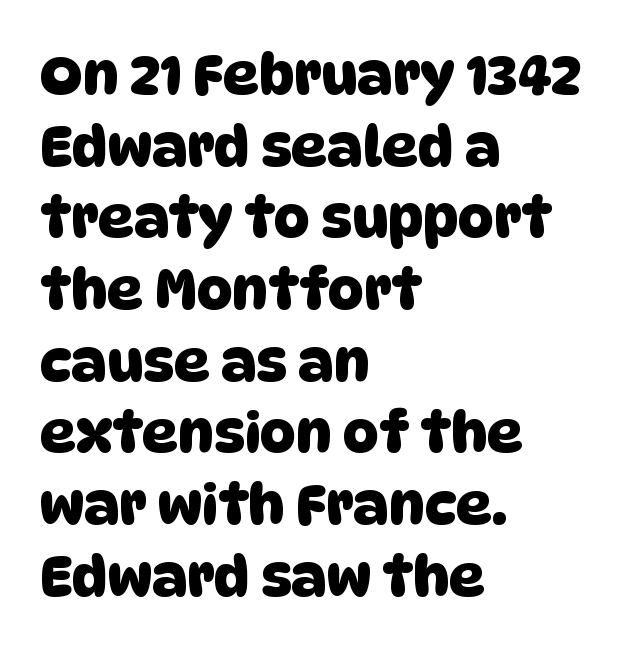
{"serif": "no", "width": "normal", "stroke_contrast": "low", "x_height": "large", "monospaced": "no", "underline": "no", "align": "left", "line_spacing": "normal", "line_spacing_ratio": 1.28, "letter_spacing": "normal", "letter_spacing_em": 0.0, "glyph_px": 56}
